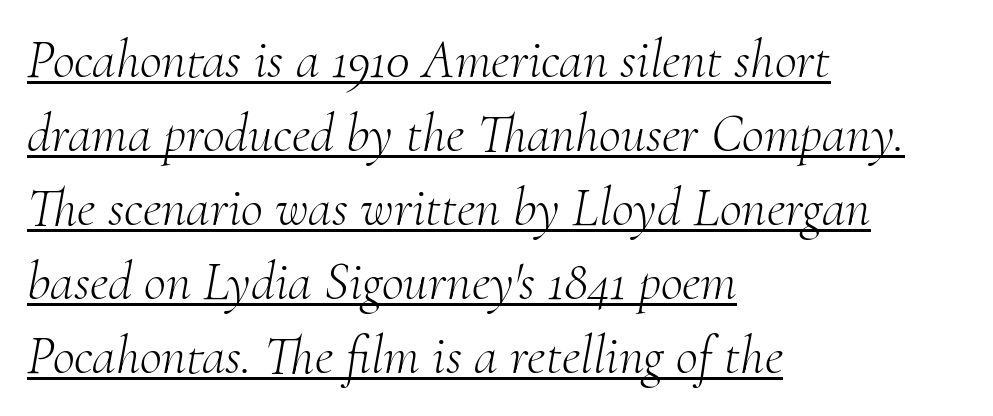
Q: Is the text bold? A: No.
Q: Is the text italic (slanted)? A: Yes, it leans right by about 10 degrees.
Q: Is the typeface a serif or a sans-serif typeface? A: Serif.
Q: Is the text underlined? A: Yes.
Q: How is the paragraph aligned? A: Left-aligned.
Q: Is the spacing between letters normal or unusually wide? A: Normal.
Q: Is the spacing between lines tight, normal or loose? A: Normal.
Q: Width (condensed, normal, or wide)? A: Normal.
Q: Stroke contrast? A: Medium.
Q: x-height? A: Small.
Q: Monospaced? A: No.
